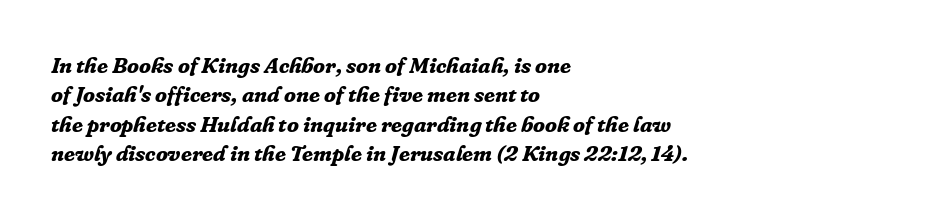
The image shows 22 px bold type, italic (leaning right); set left-aligned, normal line spacing (1.33x), normal letter spacing, not underlined.
